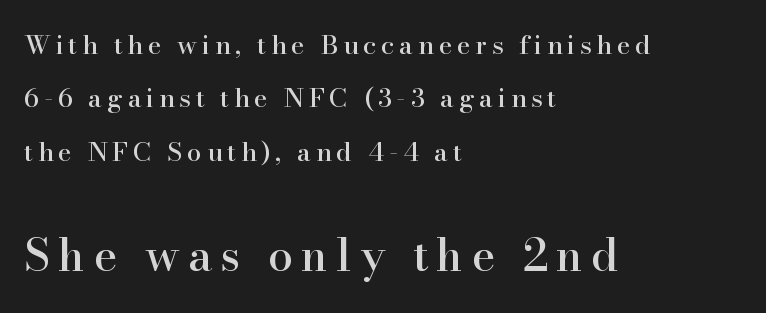
Q: Is the text italic (slanted)? A: No, it is upright.
Q: Is the typeface a serif or a sans-serif typeface? A: Serif.
Q: Is the text underlined? A: No.
Q: How is the paragraph aligned? A: Left-aligned.
Q: Is the spacing between lines tight, normal or loose? A: Loose.
Q: Which block of text is set in a larger size, the first (top) or the second (bottom)? A: The second (bottom) one.
Q: Width (condensed, normal, or wide)? A: Normal.
Q: Stroke contrast? A: High.
Q: x-height? A: Small.
Q: Monospaced? A: No.
